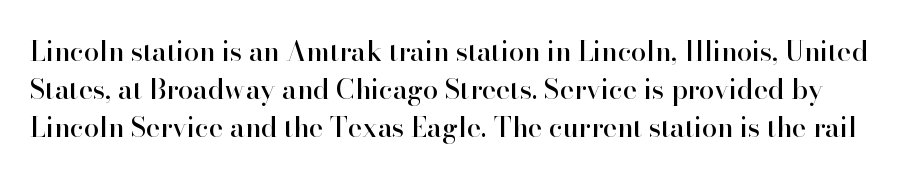
The lettering stays uniformly vertical, giving the passage a roman look. Words float on clear page, feet unadorned. Compared with typical paragraphs, the rows here are spaced about the same. Students, note that the glyphs here touch the page at normal intervals.
